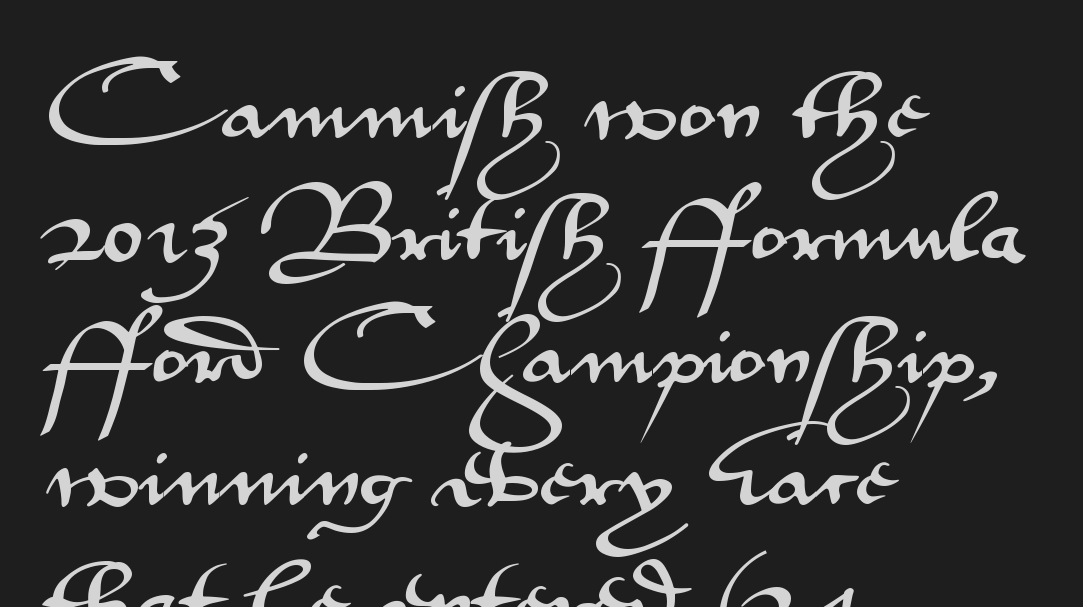
The image shows 78 px wide sans-serif type; set left-aligned, normal line spacing (1.57x), normal letter spacing, not underlined; medium stroke contrast and a small x-height.
